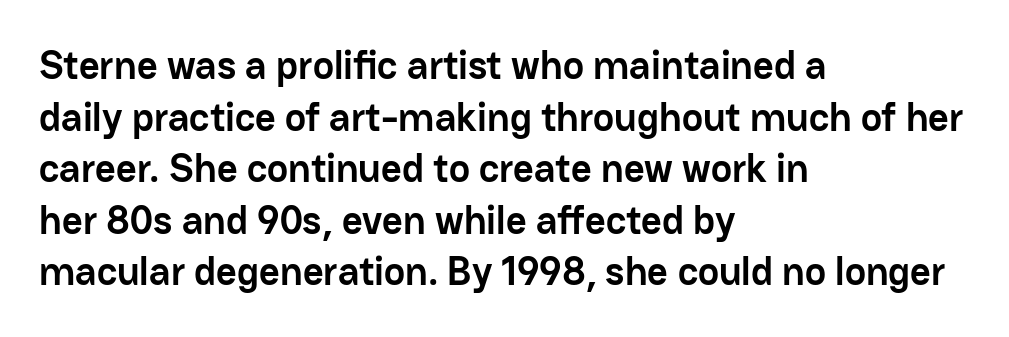
{"serif": "no", "italic": "no", "bold": "yes", "weight": "semibold", "width": "normal", "stroke_contrast": "low", "x_height": "medium", "monospaced": "no", "underline": "no", "align": "left", "line_spacing": "normal", "line_spacing_ratio": 1.29, "letter_spacing": "normal", "letter_spacing_em": 0.0, "glyph_px": 40}
